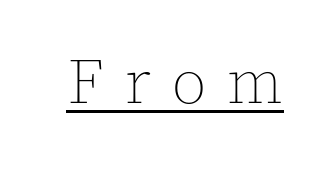
{"italic": "no", "bold": "no", "weight": "thin", "width": "normal", "x_height": "medium", "monospaced": "no", "underline": "yes", "letter_spacing": "wide", "letter_spacing_em": 0.34, "glyph_px": 63}
